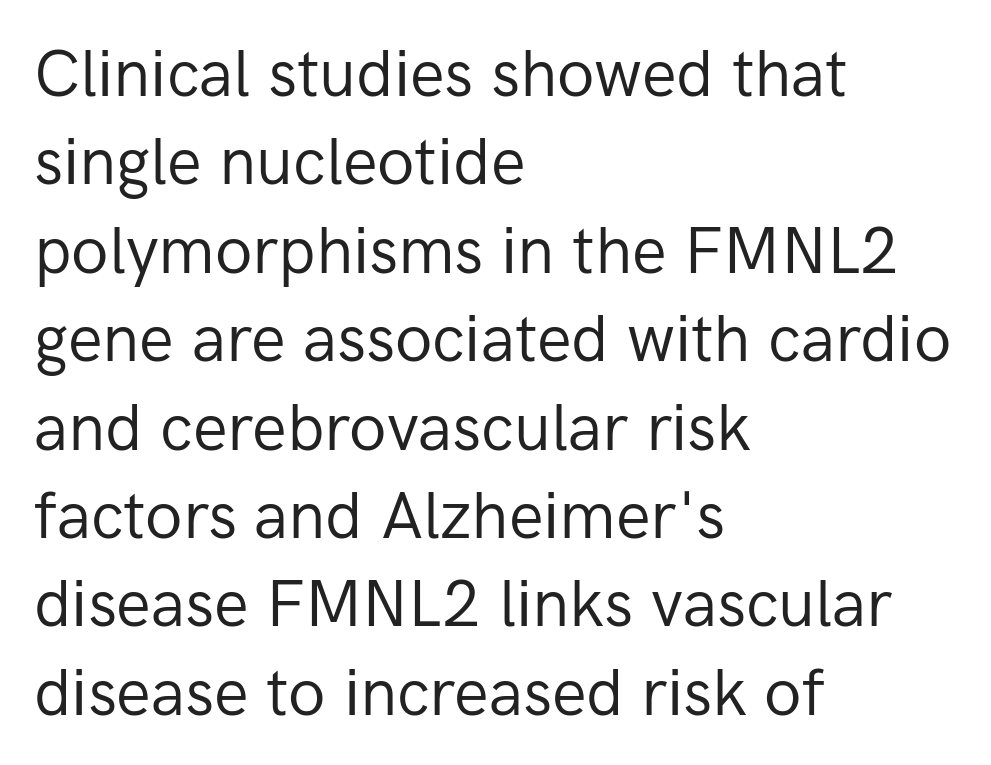
Q: Is the text bold? A: No.
Q: Is the text italic (slanted)? A: No, it is upright.
Q: Is the typeface a serif or a sans-serif typeface? A: Sans-serif.
Q: Is the text underlined? A: No.
Q: How is the paragraph aligned? A: Left-aligned.
Q: Is the spacing between letters normal or unusually wide? A: Normal.
Q: Is the spacing between lines tight, normal or loose? A: Normal.
Q: Width (condensed, normal, or wide)? A: Normal.
Q: Stroke contrast? A: Low.
Q: x-height? A: Medium.
Q: Monospaced? A: No.
